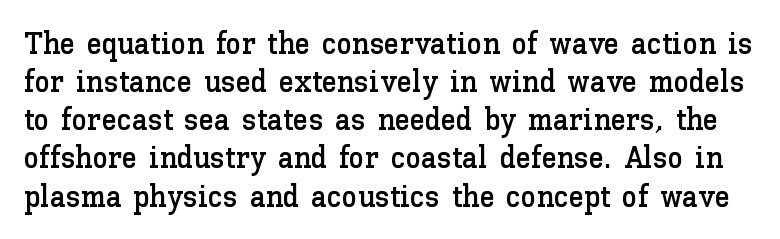
{"italic": "no", "width": "normal", "stroke_contrast": "low", "x_height": "medium", "monospaced": "no", "underline": "no", "line_spacing_ratio": 1.23, "letter_spacing": "normal", "letter_spacing_em": 0.0, "glyph_px": 31}
